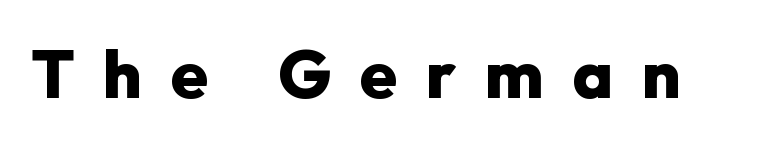
{"serif": "no", "italic": "no", "bold": "yes", "weight": "heavy", "width": "normal", "stroke_contrast": "low", "x_height": "medium", "monospaced": "no", "underline": "no", "letter_spacing": "wide", "letter_spacing_em": 0.43, "glyph_px": 67}
